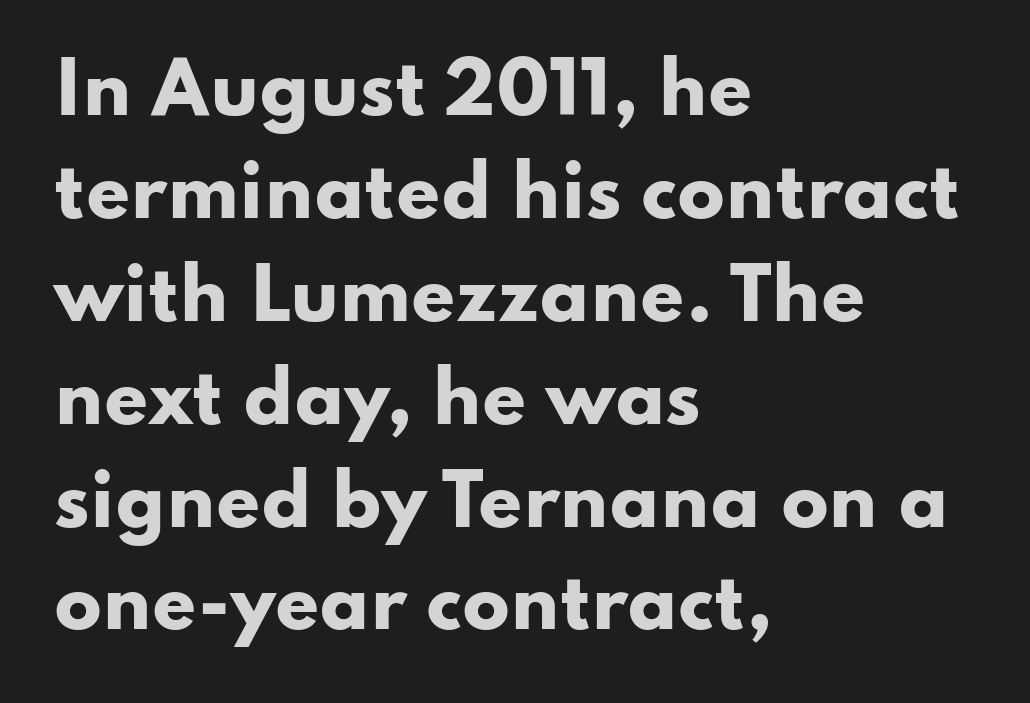
Proportional: the letters do not fall into vertical columns. Notice how the stems are strictly vertical — no italics here. Standard letterfit; no display-style spreading of the glyphs. Plenty of ink on the page — the face is bold. The letters carry no serifs — their stems end cleanly without finishing strokes.
